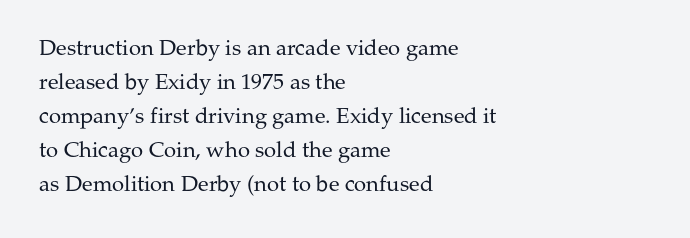
{"italic": "no", "bold": "no", "underline": "no", "align": "left", "line_spacing": "normal", "line_spacing_ratio": 1.55, "letter_spacing": "normal", "letter_spacing_em": 0.0, "glyph_px": 22}
